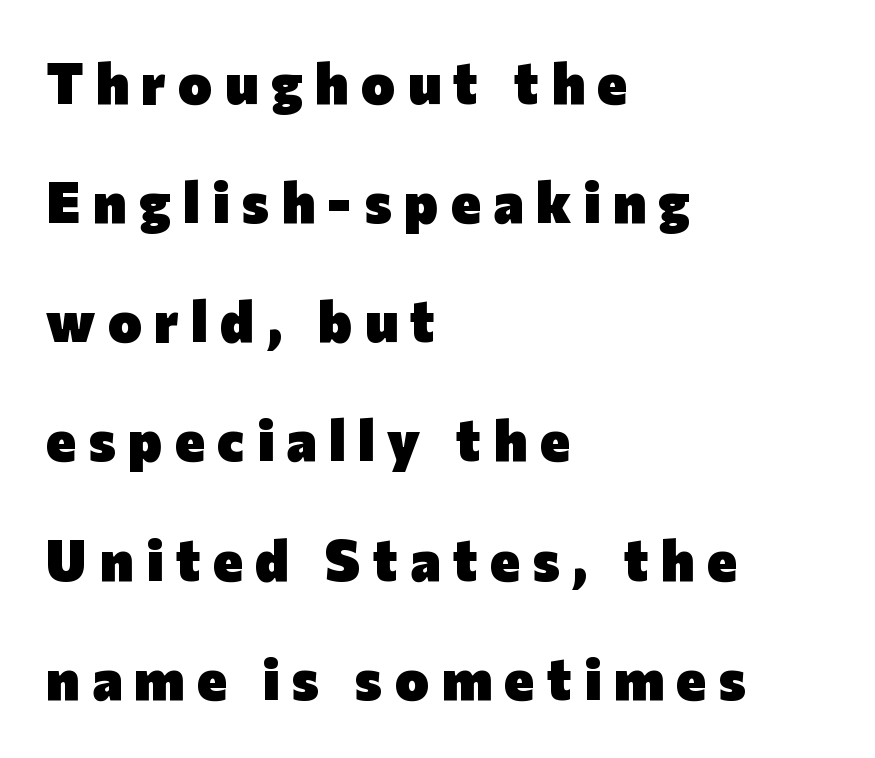
{"serif": "no", "italic": "no", "bold": "yes", "weight": "heavy", "width": "normal", "stroke_contrast": "low", "x_height": "medium", "monospaced": "no", "underline": "no", "align": "left", "line_spacing": "loose", "line_spacing_ratio": 2.09, "letter_spacing": "wide", "letter_spacing_em": 0.22, "glyph_px": 57}
